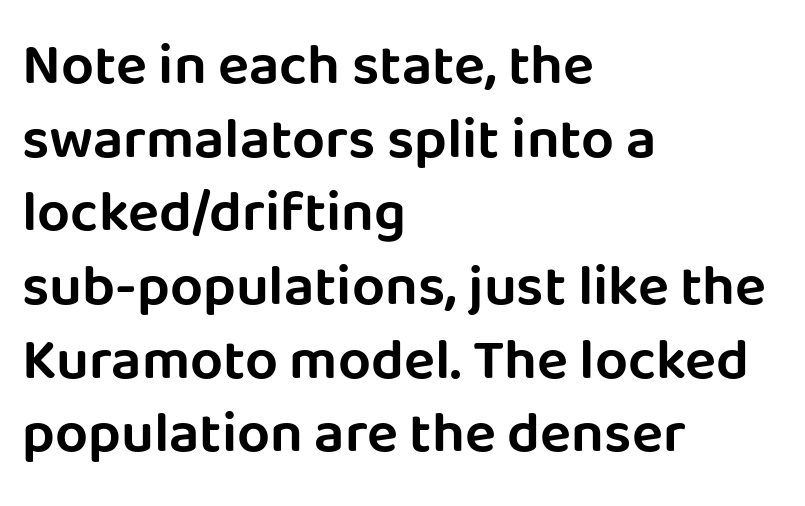
The image shows 58 px sans-serif type, upright; set left-aligned, normal line spacing (1.27x), normal letter spacing, not underlined; low stroke contrast and a large x-height.
